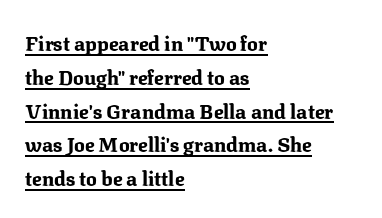
Students, observe the line beneath the letters — that is underlining. The space between consecutive lines is moderate. Visually the block forms a straight wall on the left and a jagged coastline on the right. How heavy is the stroke? Heavy — this is a bold. This sample uses an upright cut, with every glyph sitting square on the baseline.
